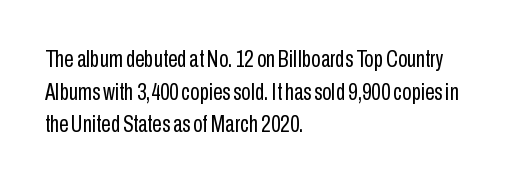
Plain, unruled lines of type. Ordinary non-slanted type is in use. Does extra space separate the letters? No, they use regular spacing. This is not heavy type; no bold has been used. These lines sit exactly where default settings would place them. Reading down the block, your eye returns to a fixed left position each line.
